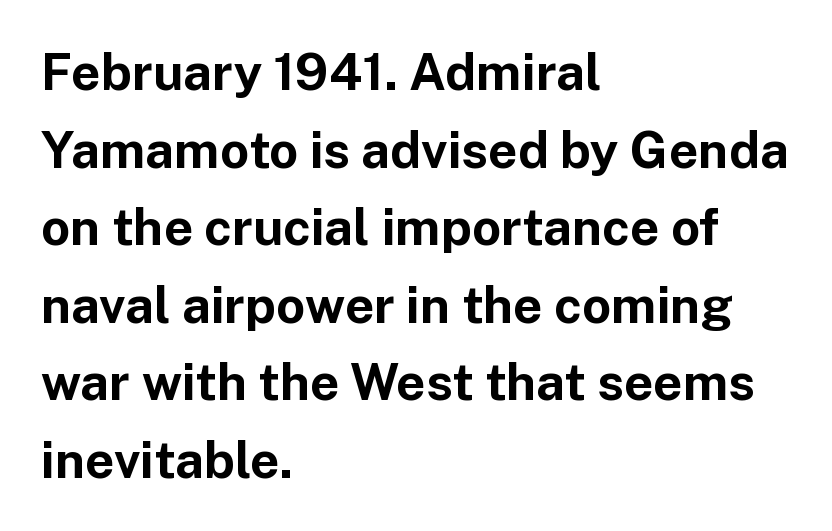
Descender tails drop into unmarked territory. Short note: letters normally spaced. Left-aligned paragraph, ragged on the right. Heavy, bold letterforms. The specimen reads as upright at a glance. Quick note: interline space is typical.
